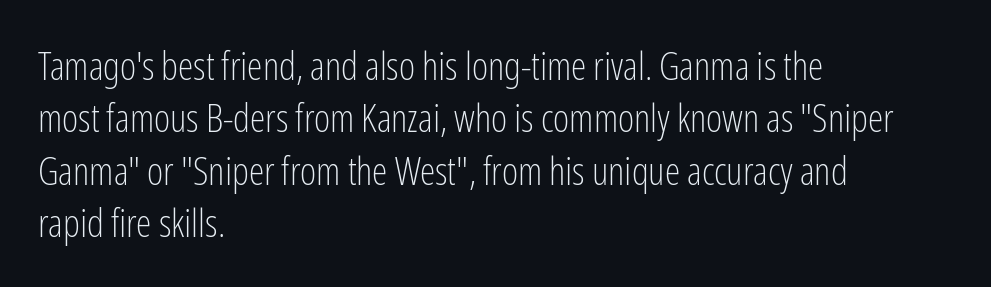
{"serif": "no", "italic": "no", "bold": "no", "weight": "light", "width": "condensed", "stroke_contrast": "low", "x_height": "medium", "monospaced": "no", "underline": "no", "align": "left", "line_spacing": "normal", "line_spacing_ratio": 1.34, "letter_spacing": "normal", "letter_spacing_em": 0.0, "glyph_px": 39}
